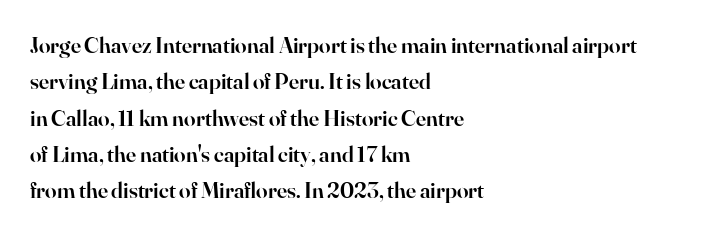
The image shows 23 px text type, upright; set left-aligned, normal line spacing (1.58x), normal letter spacing, not underlined.
